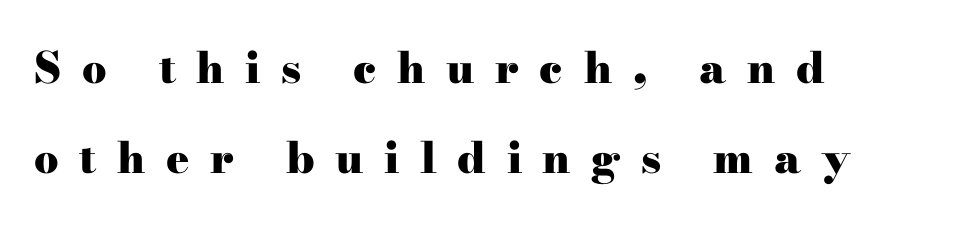
{"serif": "yes", "italic": "no", "bold": "yes", "weight": "heavy", "width": "wide", "stroke_contrast": "high", "x_height": "small", "monospaced": "no", "underline": "no", "align": "left", "line_spacing": "loose", "line_spacing_ratio": 2.09, "letter_spacing": "wide", "letter_spacing_em": 0.48, "glyph_px": 43}
